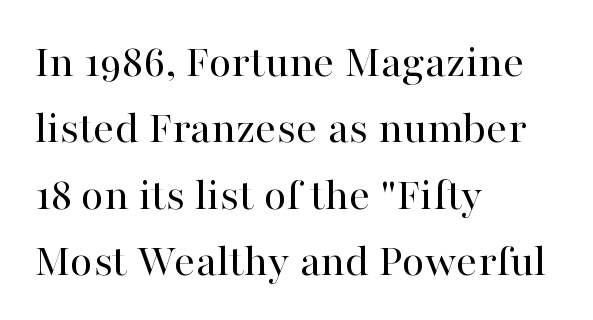
The typesetting does not lean heavy: it is not bold. The face used here is seriffed, in the tradition of book romans. Short and long lines alike share a common starting point at left. Character widths vary here, with narrow letters taking less room than wide ones.
